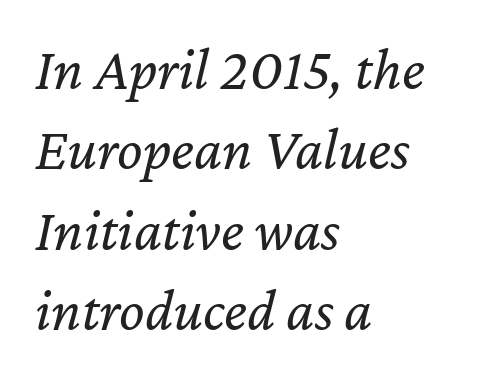
{"italic": "yes", "lean": "right", "slant_degrees": 12, "bold": "no", "weight": "regular", "width": "normal", "stroke_contrast": "low", "x_height": "medium", "monospaced": "no", "underline": "no", "align": "left", "line_spacing": "normal", "line_spacing_ratio": 1.34, "letter_spacing": "normal", "letter_spacing_em": 0.0, "glyph_px": 60}
